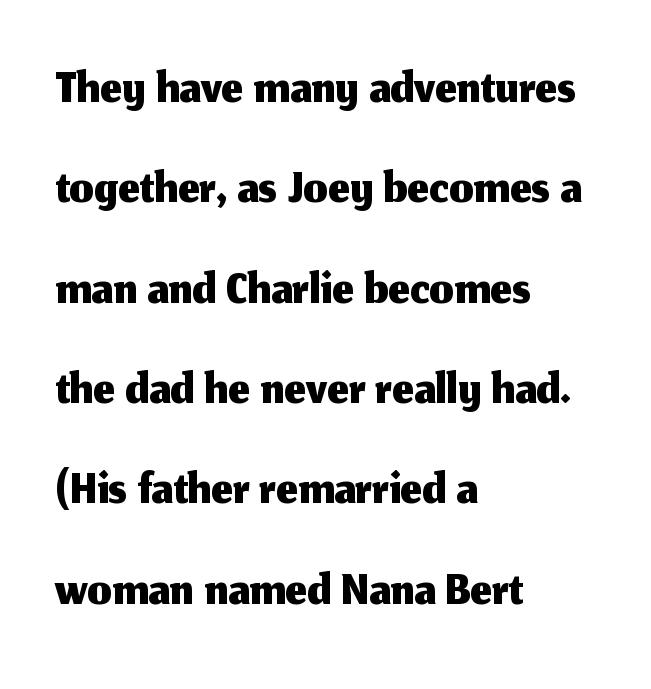
The image shows 76 px sans-serif type, upright; set left-aligned, normal line spacing (1.32x), normal letter spacing, not underlined; medium stroke contrast and a medium x-height.
